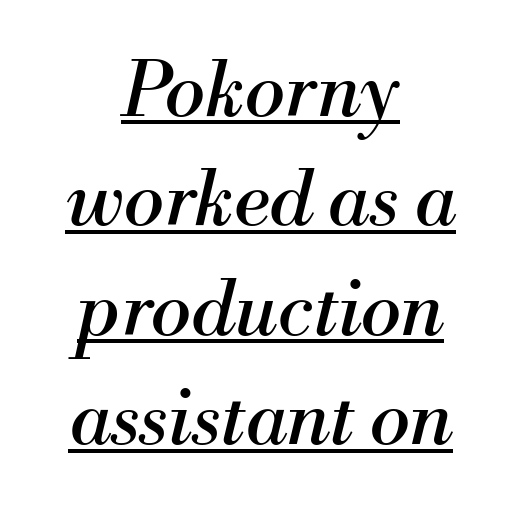
The vertical gap from one line to the next is medium. A typesetter would label this face a serif. Italic? Definitely — the glyphs are oblique. Notice how a bar underscores the lettering throughout.
